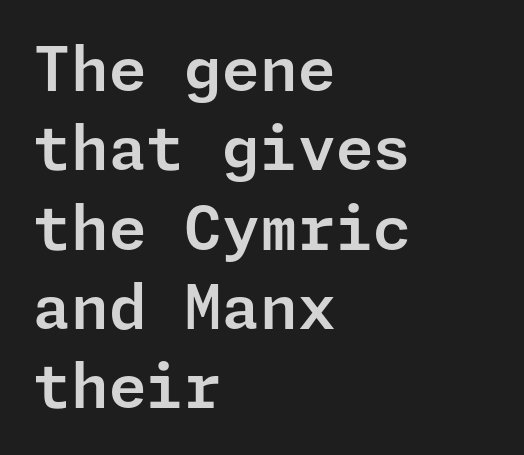
The image shows 61 px sans-serif type, upright; set left-aligned, normal line spacing (1.3x), normal letter spacing, not underlined; low stroke contrast and a medium x-height.
